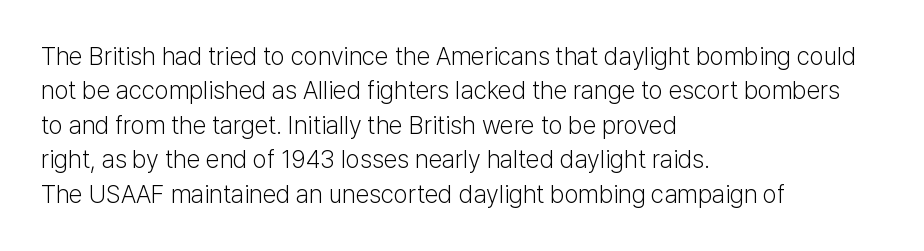
The image shows 25 px text type, upright; set left-aligned, normal line spacing (1.38x), normal letter spacing, not underlined.
